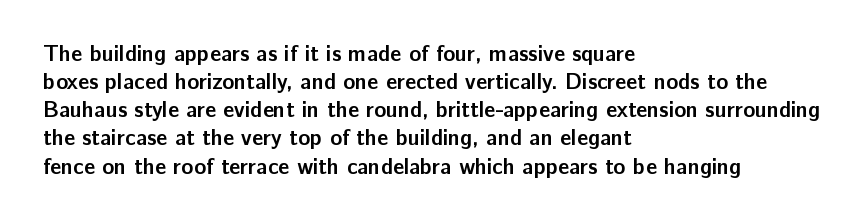
{"italic": "no", "bold": "yes", "underline": "no", "align": "left", "line_spacing": "normal", "line_spacing_ratio": 1.28, "letter_spacing": "normal", "letter_spacing_em": 0.0, "glyph_px": 22}
